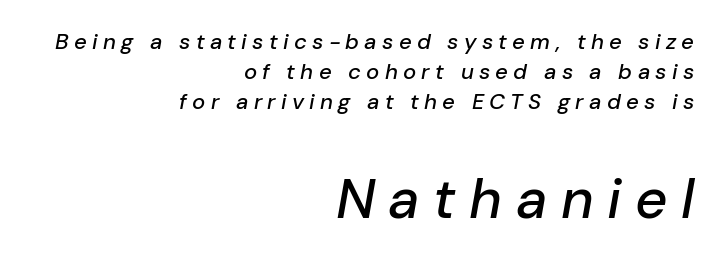
The image shows 56 px text type, italic (leaning right); set right-aligned, normal line spacing (1.37x), unusually wide letter spacing (+0.24 em), not underlined; the second (bottom) block is 2.55x larger; low stroke contrast and a medium x-height.
